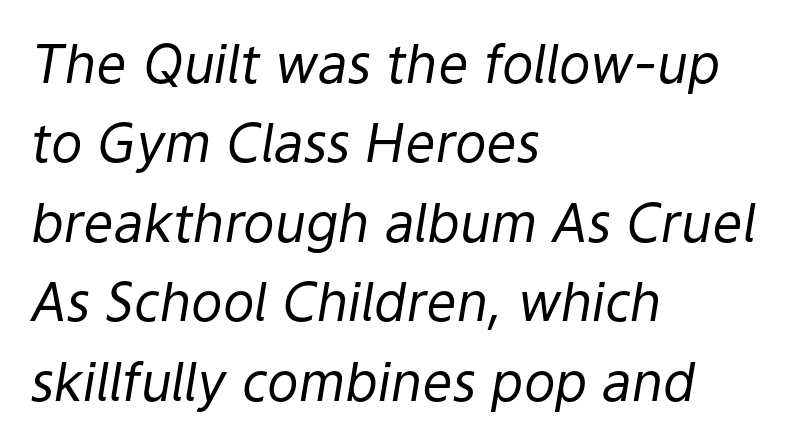
The image shows 53 px regular-weight type, italic (leaning right); set left-aligned, normal line spacing (1.5x), normal letter spacing, not underlined; low stroke contrast and a medium x-height.
